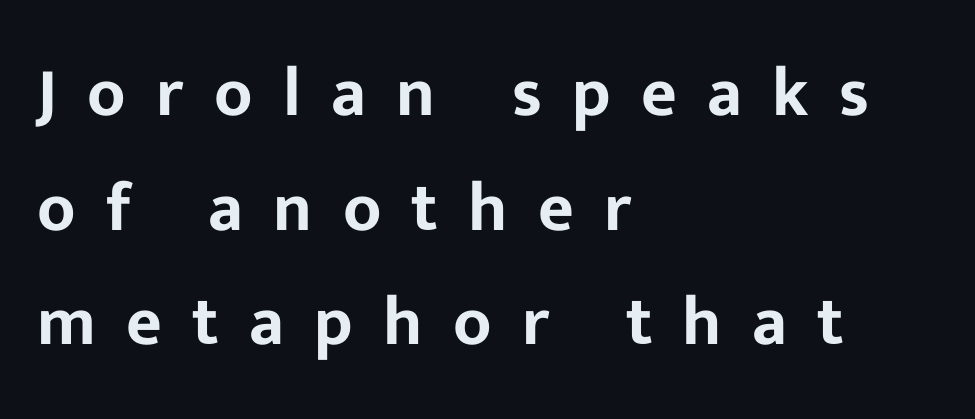
The image shows 69 px sans-serif type, upright; set left-aligned, normal line spacing (1.66x), unusually wide letter spacing (+0.44 em), not underlined; low stroke contrast and a medium x-height.
